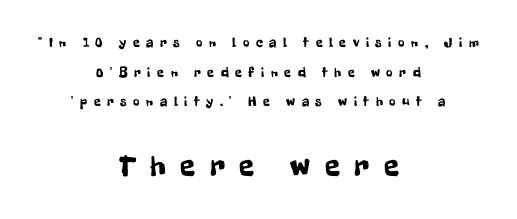
The rendering shows plain stroke endings on the letterforms — a sans-serif design. Bare-footed words on every line. The typography opts for an upright posture over an oblique one. The space between consecutive lines is lavish.
